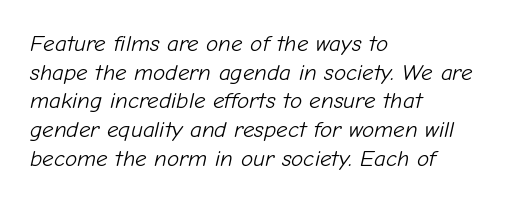
The image shows 23 px text type, italic (leaning right); set left-aligned, normal line spacing (1.25x), normal letter spacing, not underlined.
